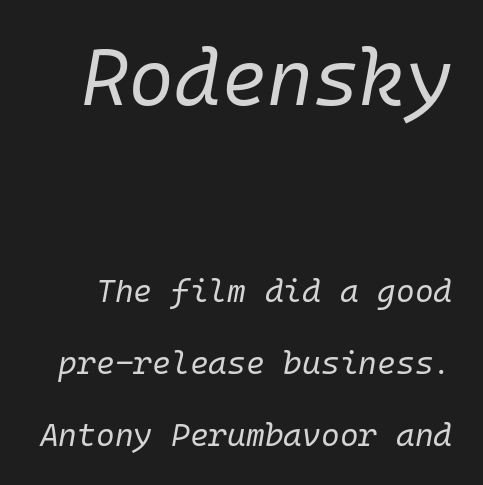
{"italic": "yes", "lean": "right", "slant_degrees": 10, "bold": "no", "weight": "regular", "width": "normal", "stroke_contrast": "low", "x_height": "medium", "monospaced": "yes", "underline": "no", "line_spacing": "loose", "line_spacing_ratio": 2.25, "letter_spacing": "normal", "letter_spacing_em": 0.0, "larger_block": "first", "size_ratio": 2.47, "glyph_px": 79}
